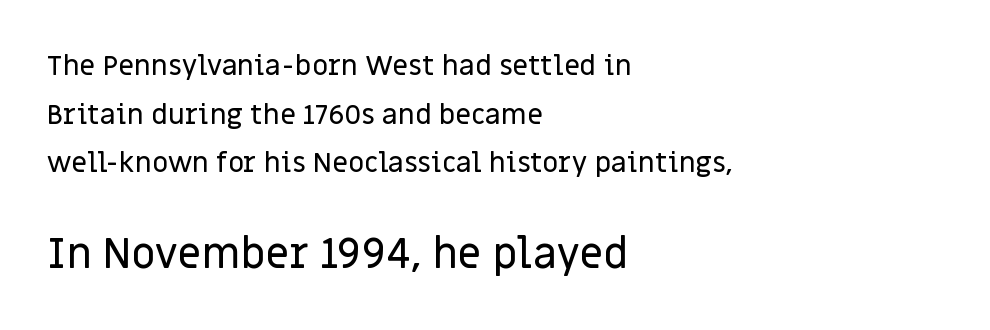
The font's upright variant was chosen for this text. Any mark beneath the type? The region is blank. Tracking here is standard; glyphs follow each other at the usual distance. To sum up the face: it is a sans, with no serifs.
